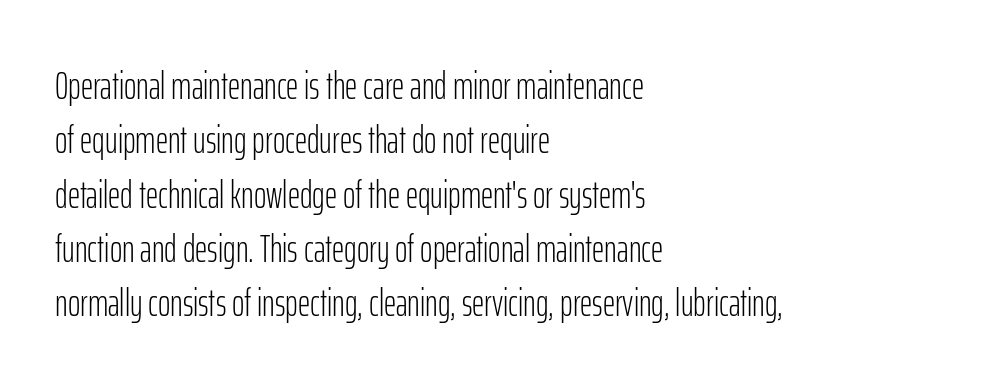
The image shows 38 px light, condensed sans-serif type, upright; set left-aligned, normal line spacing (1.43x), normal letter spacing, not underlined; low stroke contrast and a medium x-height.
